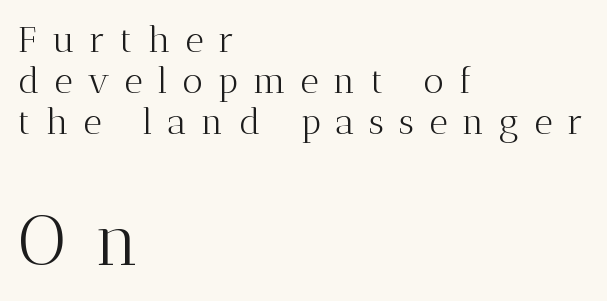
The image shows 71 px light serif type, upright; set left-aligned, tight line spacing (1.14x), unusually wide letter spacing (+0.41 em), not underlined; the second (bottom) block is 1.97x larger; medium stroke contrast and a medium x-height.
